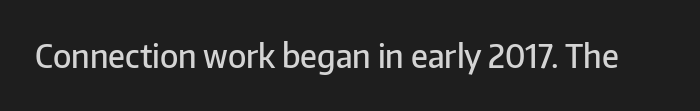
Q: Is the text bold? A: Semi-bold.
Q: Is the text italic (slanted)? A: No, it is upright.
Q: Is the typeface a serif or a sans-serif typeface? A: Sans-serif.
Q: Is the text underlined? A: No.
Q: Is the spacing between letters normal or unusually wide? A: Normal.
Q: Width (condensed, normal, or wide)? A: Normal.
Q: Stroke contrast? A: Low.
Q: x-height? A: Medium.
Q: Monospaced? A: No.
